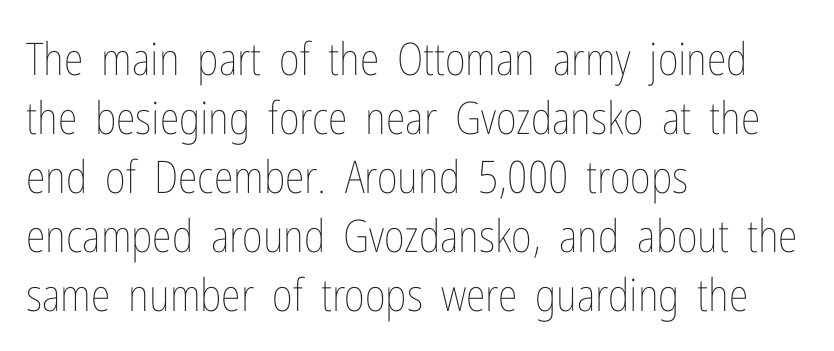
The image shows 45 px thin, condensed type, upright; set left-aligned, normal line spacing (1.31x), normal letter spacing, not underlined; low stroke contrast and a medium x-height.
